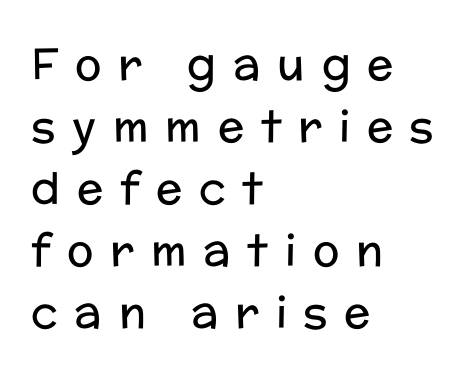
{"serif": "no", "italic": "no", "bold": "no", "weight": "regular", "width": "normal", "stroke_contrast": "low", "x_height": "medium", "monospaced": "no", "underline": "no", "align": "left", "line_spacing": "normal", "line_spacing_ratio": 1.41, "letter_spacing": "wide", "letter_spacing_em": 0.38, "glyph_px": 44}
